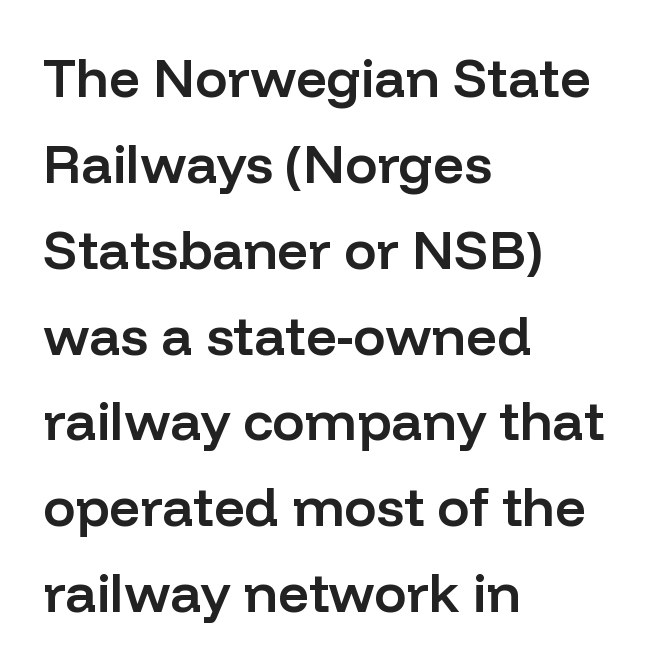
The image shows 54 px semibold sans-serif type, upright; set left-aligned, normal line spacing (1.59x), normal letter spacing, not underlined; low stroke contrast and a medium x-height.
